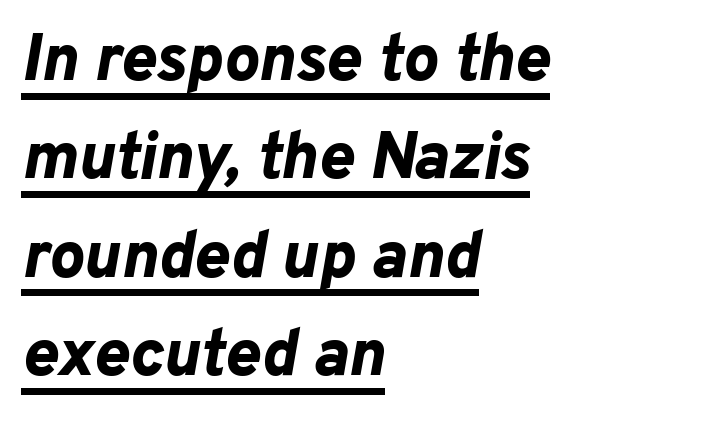
The image shows 66 px bold type, italic (leaning right); set left-aligned, normal line spacing (1.49x), normal letter spacing, underlined; low stroke contrast and a medium x-height.
